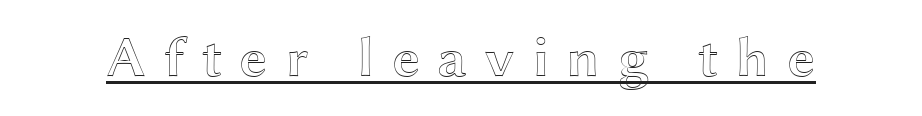
Q: Is the text italic (slanted)? A: No, it is upright.
Q: Is the text underlined? A: Yes.
Q: Is the spacing between letters normal or unusually wide? A: Unusually wide.
Q: Width (condensed, normal, or wide)? A: Wide.
Q: x-height? A: Medium.
Q: Monospaced? A: No.
